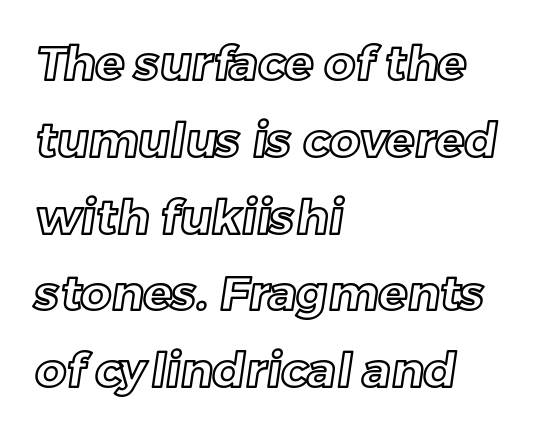
Q: Is the text underlined? A: No.
Q: How is the paragraph aligned? A: Left-aligned.
Q: Is the spacing between letters normal or unusually wide? A: Normal.
Q: Is the spacing between lines tight, normal or loose? A: Normal.
Q: Width (condensed, normal, or wide)? A: Normal.
Q: x-height? A: Medium.
Q: Monospaced? A: No.
